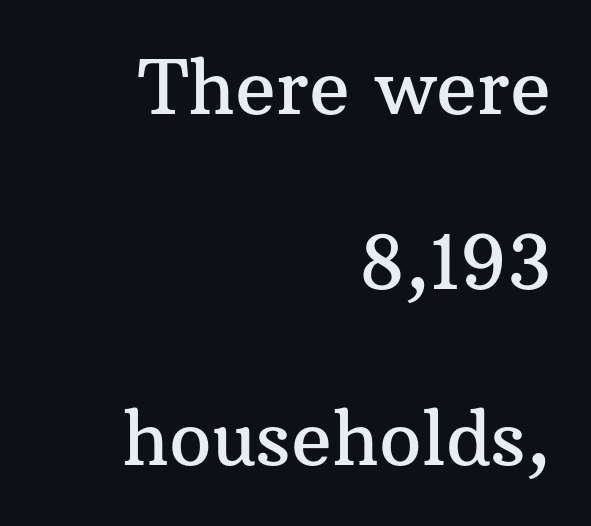
Q: Is the text italic (slanted)? A: No, it is upright.
Q: Is the typeface a serif or a sans-serif typeface? A: Serif.
Q: Is the text underlined? A: No.
Q: How is the paragraph aligned? A: Right-aligned.
Q: Is the spacing between letters normal or unusually wide? A: Normal.
Q: Is the spacing between lines tight, normal or loose? A: Loose.
Q: Width (condensed, normal, or wide)? A: Normal.
Q: Stroke contrast? A: Medium.
Q: x-height? A: Medium.
Q: Monospaced? A: No.
